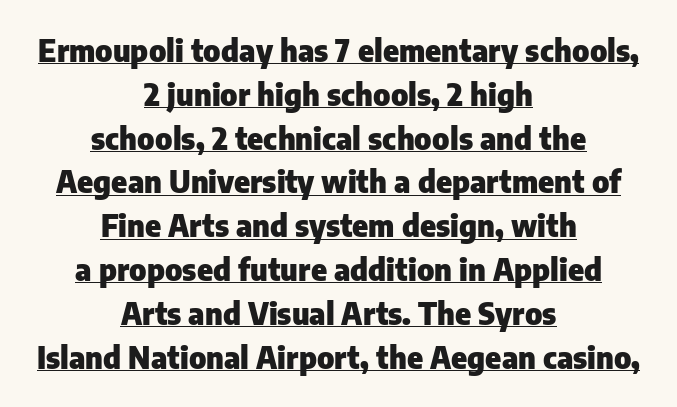
The image shows 30 px heavy sans-serif type, upright; set centered, normal line spacing (1.46x), normal letter spacing, underlined; low stroke contrast and a medium x-height.
